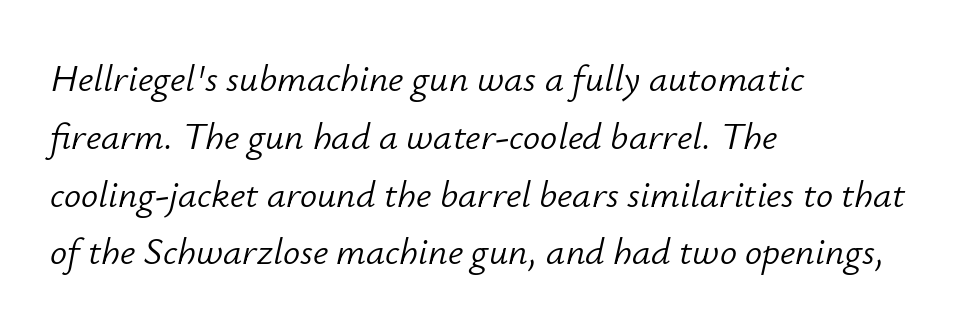
{"italic": "yes", "lean": "right", "slant_degrees": 12, "bold": "no", "weight": "light", "width": "normal", "stroke_contrast": "low", "x_height": "small", "monospaced": "no", "underline": "no", "align": "left", "line_spacing": "normal", "line_spacing_ratio": 1.52, "letter_spacing": "normal", "letter_spacing_em": 0.0, "glyph_px": 38}
